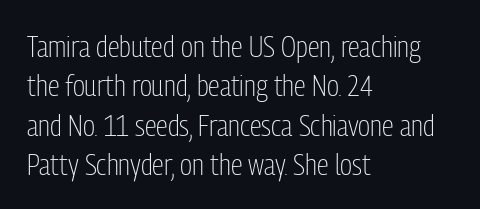
Students, note that the glyphs here touch the page at normal intervals. It's the straight-up-and-down kind of type. No letter is thick-stroked: the sample isn't bold. Typeset ragged right — the left edge is the straight one. Lines of text with bare space underneath.
